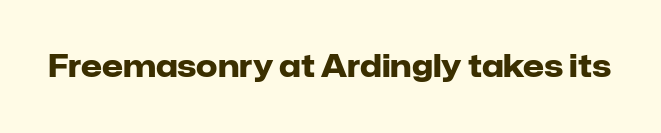
The image shows 30 px heavy sans-serif type, upright; set normal letter spacing, not underlined; low stroke contrast and a medium x-height.
